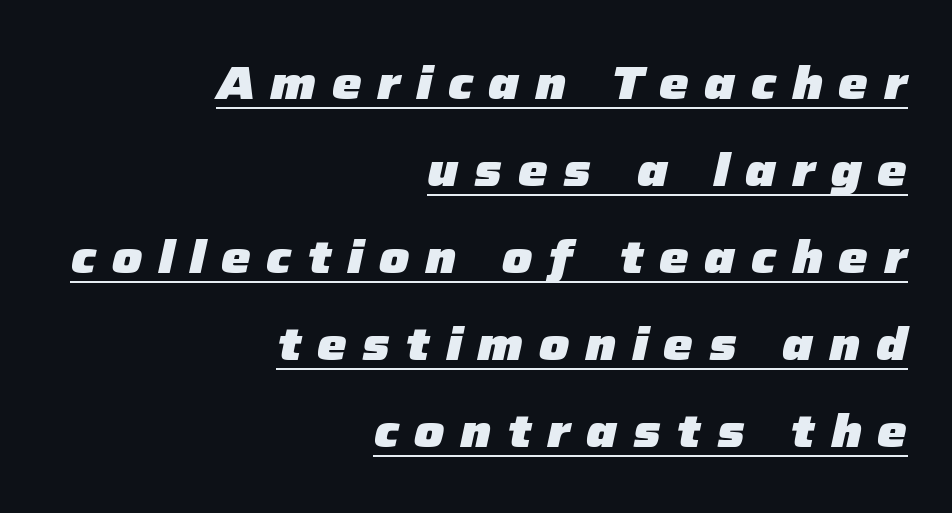
{"italic": "yes", "lean": "right", "slant_degrees": 12, "bold": "yes", "weight": "heavy", "width": "normal", "stroke_contrast": "low", "x_height": "medium", "monospaced": "no", "underline": "yes", "align": "right", "line_spacing_ratio": 1.85, "letter_spacing": "wide", "letter_spacing_em": 0.33, "glyph_px": 47}
